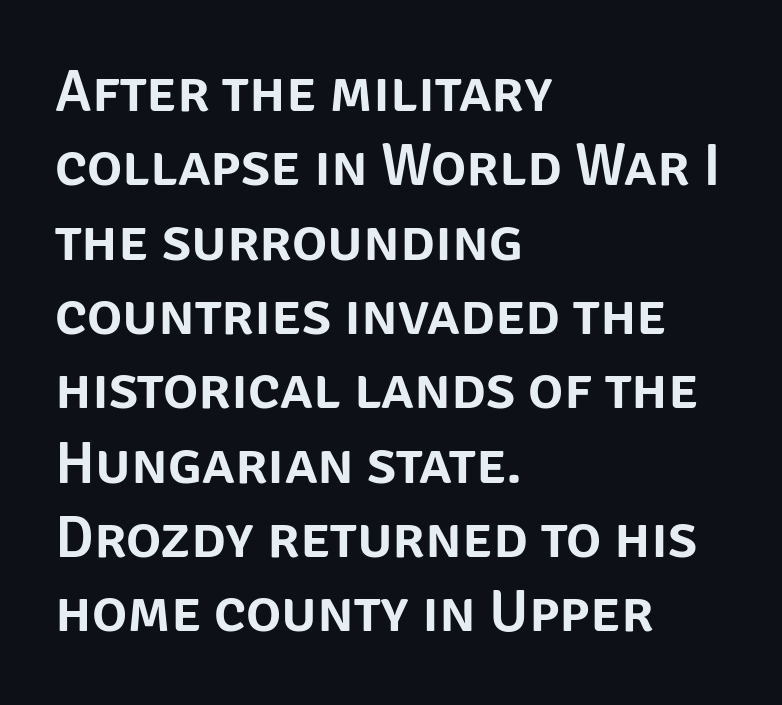
The lettering holds an erect, upright posture throughout. Is this a fixed-width face? No — the glyphs have proportional, varying widths. The words here are not underlined. Which margin do the lines hug? The left one — the right edge is uneven.
